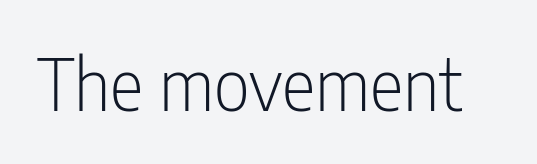
{"serif": "no", "italic": "no", "bold": "no", "weight": "light", "width": "condensed", "stroke_contrast": "low", "x_height": "medium", "monospaced": "no", "underline": "no", "letter_spacing": "normal", "letter_spacing_em": 0.0, "glyph_px": 71}
